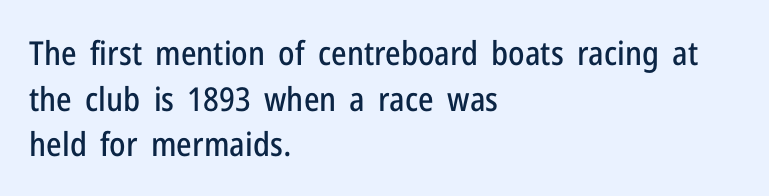
Letterform terminals end flat and unadorned throughout the passage. A classic flush-left, rag-right setting is used for this passage. You could not count columns in this text — the font is proportionally spaced. Check under the words: just untouched page. Notice how the stems are strictly vertical — no italics here.
